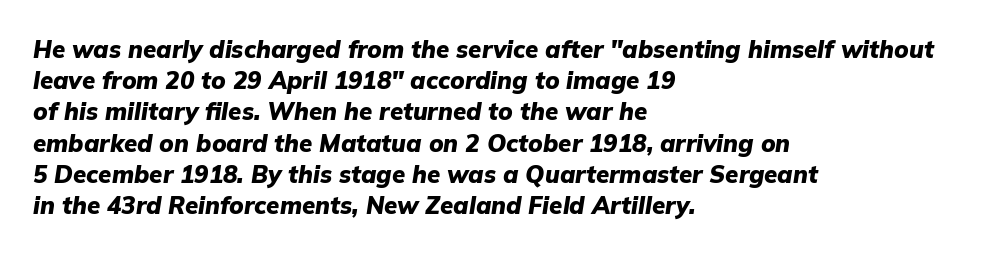
When letters slant like this, we call the style italic. The tracking reads as untouched default to a designer's eye. Does the leading feel generous? No, just average. Check under the words: just untouched page. This is heavy type, rendered in bold.
